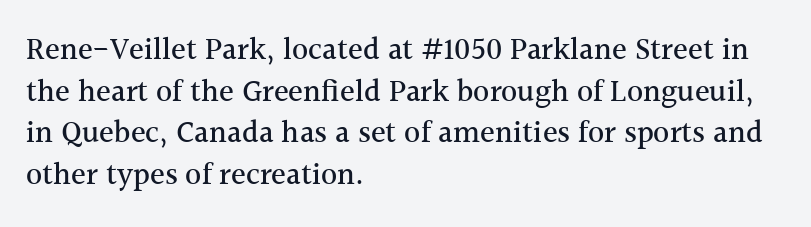
Regarding leading, the lines here are spaced in the standard way. The foot of each line stays bare and open. This rendering uses left alignment, leaving the right contour irregular. The typography opts for an upright posture over an oblique one.
